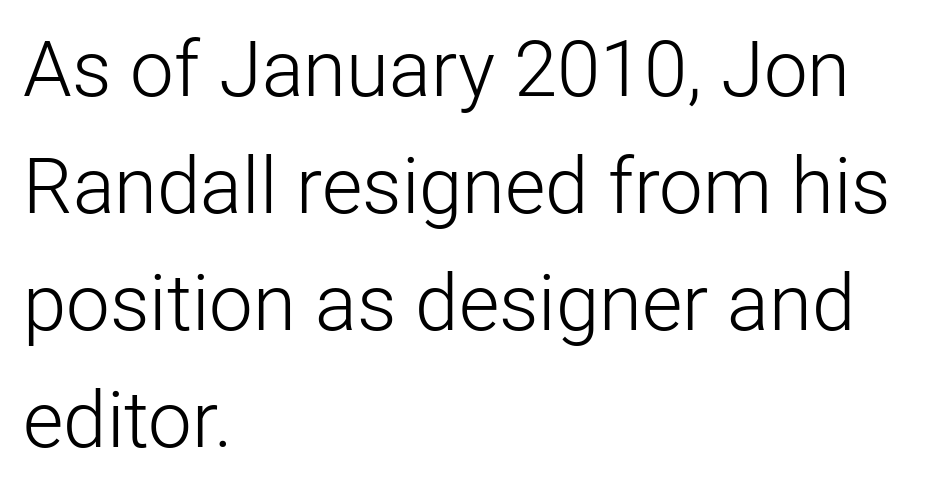
The image shows 78 px light sans-serif type, upright; set left-aligned, normal line spacing (1.5x), normal letter spacing, not underlined; low stroke contrast and a medium x-height.
